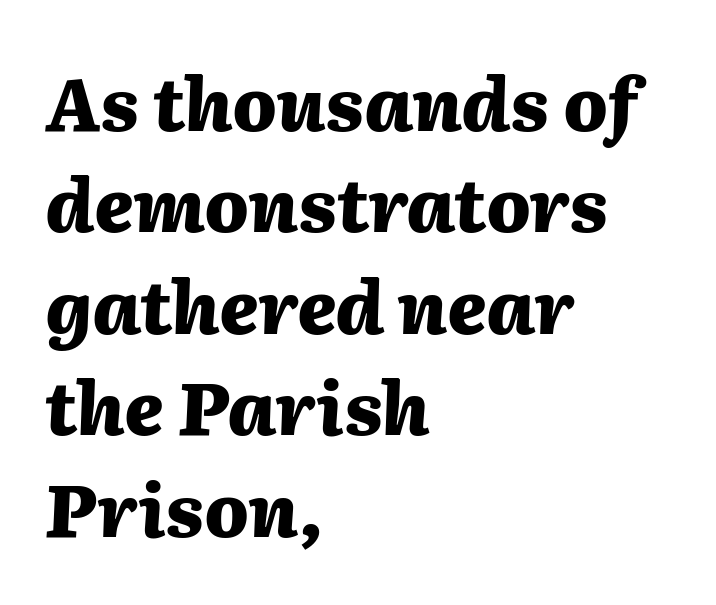
The image shows 73 px heavy type, italic (leaning right); set left-aligned, normal line spacing (1.39x), normal letter spacing, not underlined; medium stroke contrast and a medium x-height.
